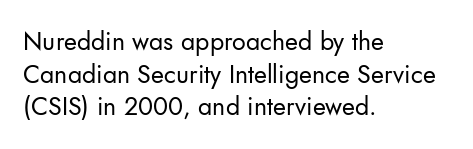
{"italic": "no", "bold": "no", "underline": "no", "align": "left", "line_spacing": "normal", "line_spacing_ratio": 1.31, "letter_spacing": "normal", "letter_spacing_em": 0.0, "glyph_px": 25}
